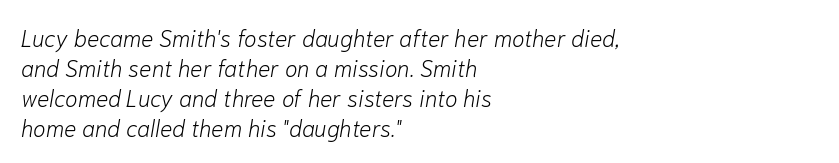
The image shows 23 px text type, italic (leaning right); set left-aligned, normal line spacing (1.3x), normal letter spacing, not underlined.
